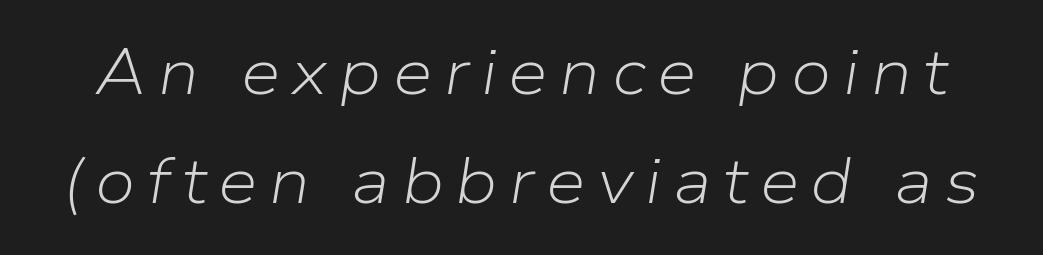
Q: Is the text bold? A: No.
Q: Is the text italic (slanted)? A: Yes, it leans right by about 9 degrees.
Q: Is the text underlined? A: No.
Q: Is the spacing between lines tight, normal or loose? A: Normal.
Q: Width (condensed, normal, or wide)? A: Normal.
Q: Stroke contrast? A: Low.
Q: x-height? A: Medium.
Q: Monospaced? A: No.
